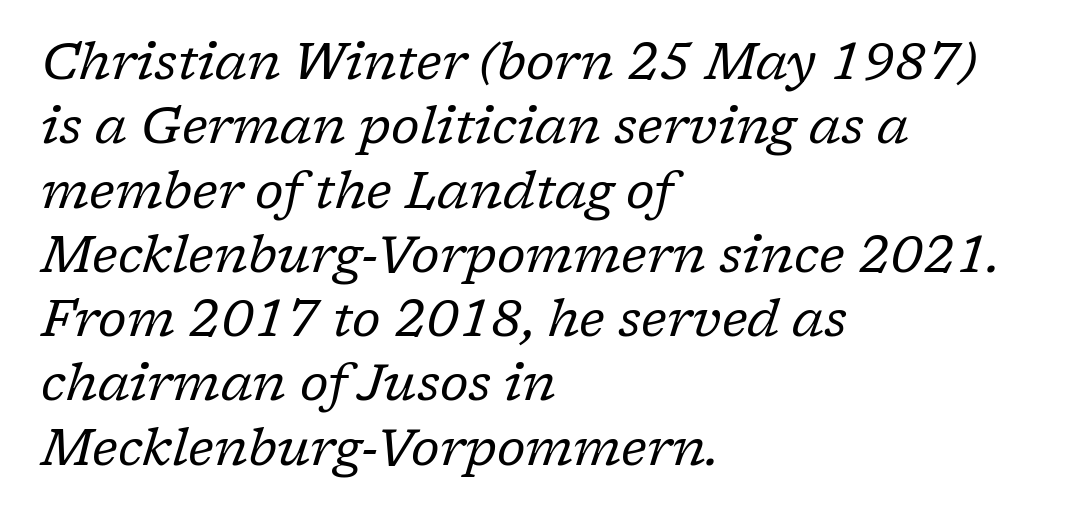
Q: Is the text bold? A: No.
Q: Is the text italic (slanted)? A: Yes, it leans right by about 17 degrees.
Q: Is the typeface a serif or a sans-serif typeface? A: Serif.
Q: Is the text underlined? A: No.
Q: How is the paragraph aligned? A: Left-aligned.
Q: Is the spacing between letters normal or unusually wide? A: Normal.
Q: Is the spacing between lines tight, normal or loose? A: Normal.
Q: Width (condensed, normal, or wide)? A: Normal.
Q: Stroke contrast? A: Low.
Q: x-height? A: Medium.
Q: Monospaced? A: No.
